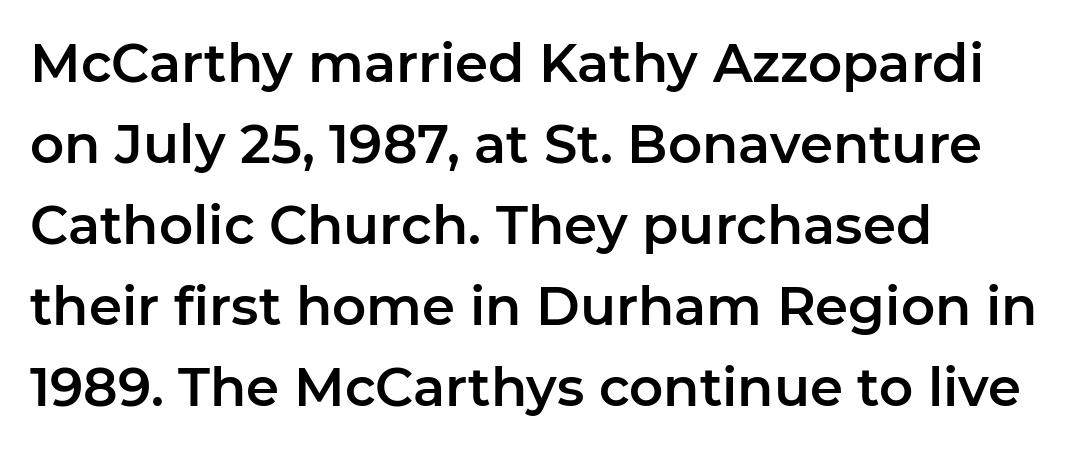
The image shows 53 px sans-serif type, upright; set left-aligned, normal line spacing (1.53x), normal letter spacing, not underlined; low stroke contrast and a medium x-height.
